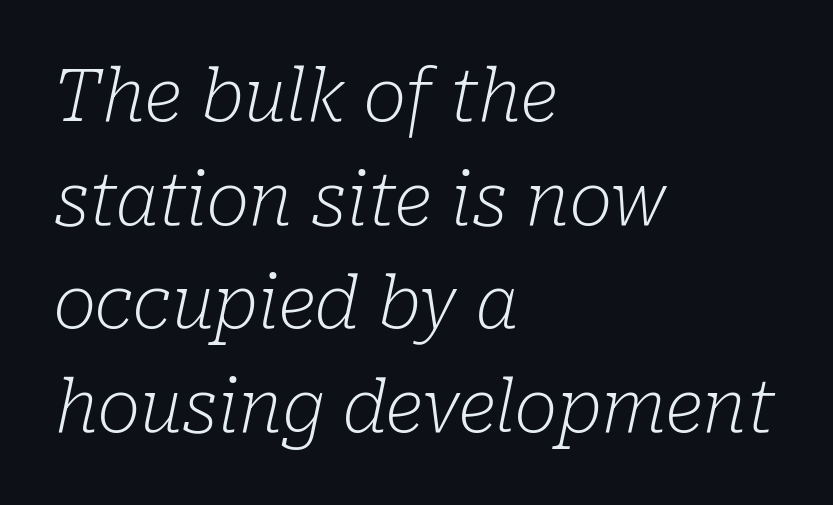
The image shows 72 px light serif type, italic (leaning right); set left-aligned, normal line spacing (1.44x), normal letter spacing, not underlined; low stroke contrast and a medium x-height.
